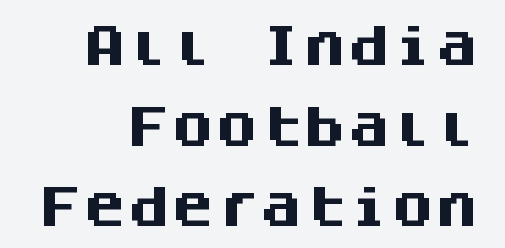
The image shows 44 px heavy sans-serif type, upright, monospaced; set line spacing 1.83x, normal letter spacing, not underlined; medium stroke contrast and a large x-height.
